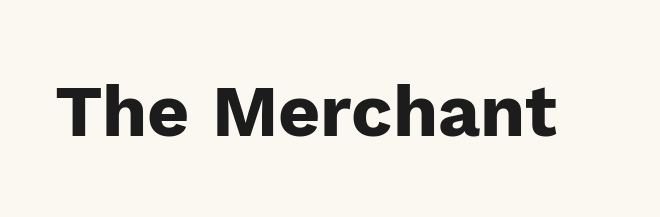
{"serif": "no", "italic": "no", "bold": "yes", "weight": "heavy", "width": "normal", "stroke_contrast": "low", "x_height": "medium", "monospaced": "no", "underline": "no", "letter_spacing": "normal", "letter_spacing_em": 0.0, "glyph_px": 73}
